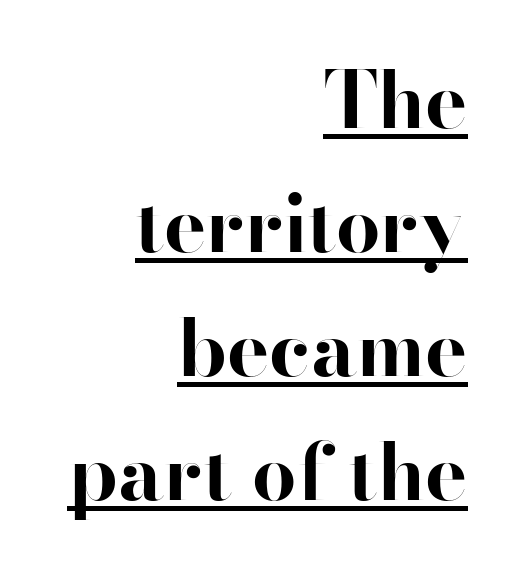
{"serif": "no", "italic": "no", "bold": "yes", "weight": "bold", "width": "normal", "stroke_contrast": "high", "x_height": "small", "monospaced": "no", "underline": "yes", "align": "right", "line_spacing": "normal", "line_spacing_ratio": 1.57, "letter_spacing": "normal", "letter_spacing_em": 0.0, "glyph_px": 79}
